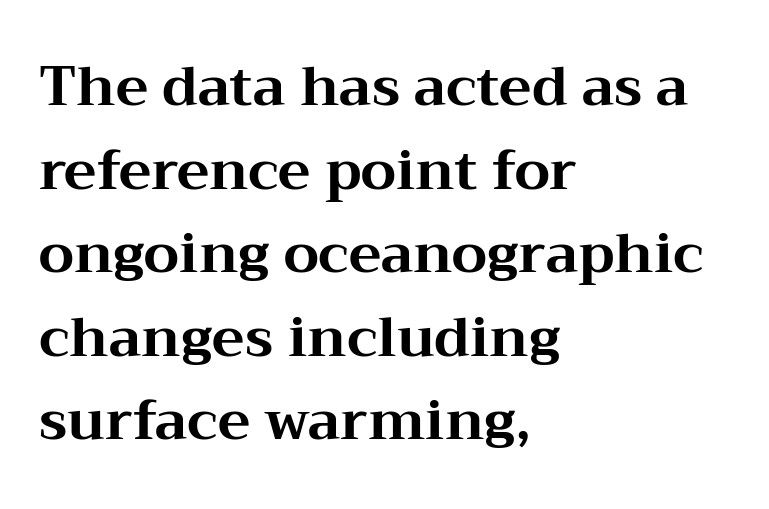
{"serif": "yes", "italic": "no", "bold": "yes", "weight": "bold", "width": "wide", "stroke_contrast": "medium", "x_height": "medium", "monospaced": "no", "underline": "no", "align": "left", "line_spacing": "normal", "line_spacing_ratio": 1.52, "letter_spacing": "normal", "letter_spacing_em": 0.0, "glyph_px": 55}
